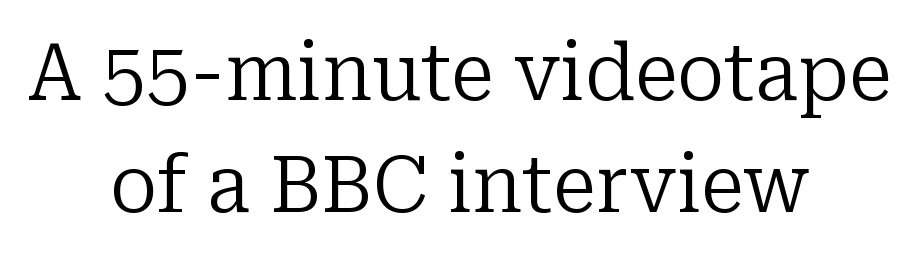
{"serif": "yes", "italic": "no", "bold": "no", "weight": "regular", "width": "normal", "stroke_contrast": "low", "x_height": "medium", "monospaced": "no", "underline": "no", "align": "center", "line_spacing": "normal", "line_spacing_ratio": 1.42, "letter_spacing": "normal", "letter_spacing_em": 0.0, "glyph_px": 79}
